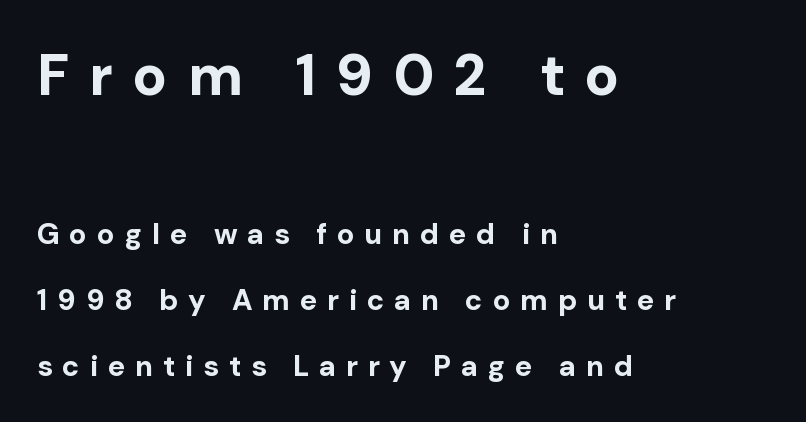
The image shows 58 px bold sans-serif type, upright; set left-aligned, loose line spacing (2.27x), unusually wide letter spacing (+0.34 em), not underlined; the first (top) block is 2.0x larger; low stroke contrast and a medium x-height.
